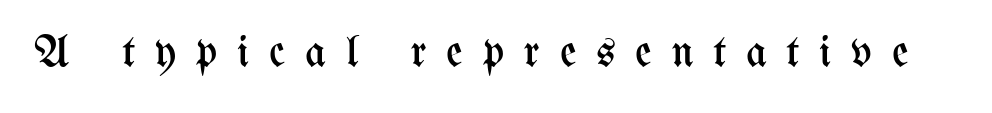
Q: Is the text bold? A: No.
Q: Is the text italic (slanted)? A: No, it is upright.
Q: Is the text underlined? A: No.
Q: Is the spacing between letters normal or unusually wide? A: Unusually wide.
Q: Width (condensed, normal, or wide)? A: Condensed.
Q: Stroke contrast? A: Medium.
Q: x-height? A: Medium.
Q: Monospaced? A: No.
